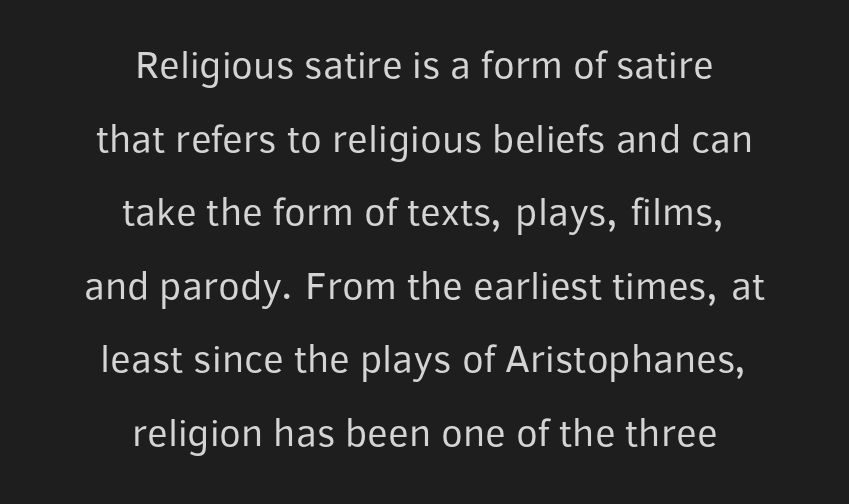
Q: Is the text bold? A: No.
Q: Is the text italic (slanted)? A: No, it is upright.
Q: Is the typeface a serif or a sans-serif typeface? A: Sans-serif.
Q: Is the text underlined? A: No.
Q: How is the paragraph aligned? A: Centered.
Q: Is the spacing between letters normal or unusually wide? A: Normal.
Q: Width (condensed, normal, or wide)? A: Normal.
Q: Stroke contrast? A: Low.
Q: x-height? A: Medium.
Q: Monospaced? A: No.
